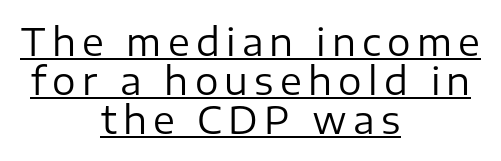
Quick note: underline on. When letters stand straight like this, we call the style roman or upright. On a weight scale, this lands at 450 or below. A typesetter would call this leading minimal, almost set solid.
